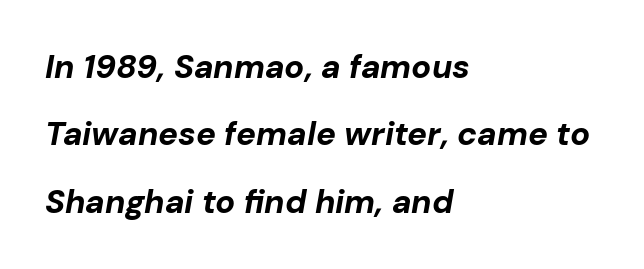
Notice the wide empty band between every row — that's loose leading. Compared with typical body copy, the letter spacing here is the same. Typeset ragged right — the left edge is the straight one. Nobody drew a line under any word here.
